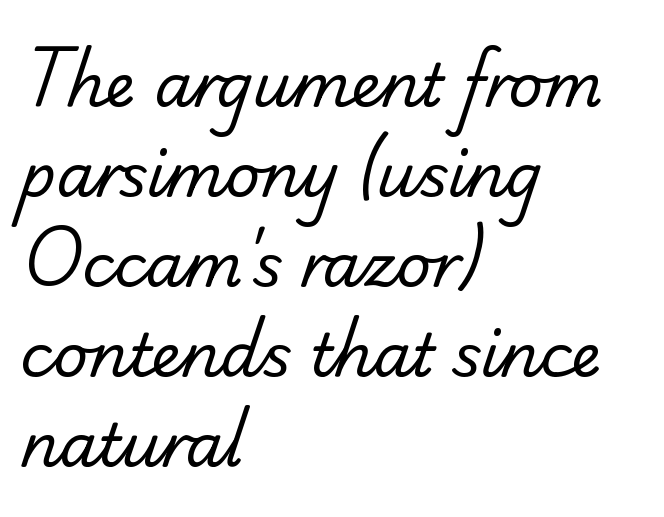
The image shows 60 px regular-weight sans-serif type; set left-aligned, normal line spacing (1.5x), normal letter spacing, not underlined; low stroke contrast and a small x-height.
